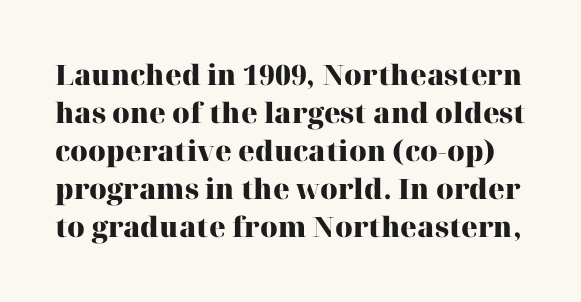
The image shows 28 px heavy serif type, upright; set normal line spacing (1.36x), normal letter spacing, not underlined; high stroke contrast and a medium x-height.
